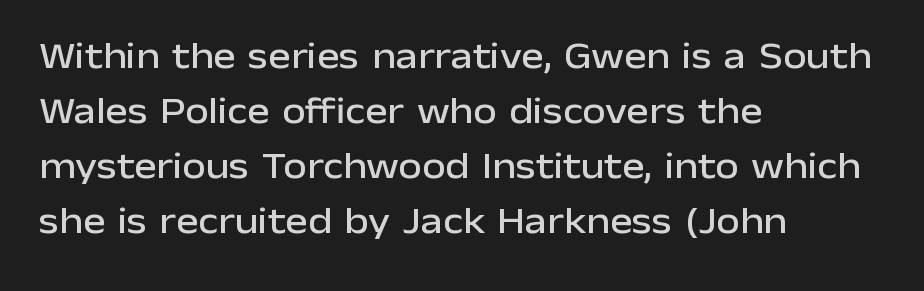
Q: Is the text italic (slanted)? A: No, it is upright.
Q: Is the typeface a serif or a sans-serif typeface? A: Sans-serif.
Q: Is the text underlined? A: No.
Q: How is the paragraph aligned? A: Left-aligned.
Q: Is the spacing between letters normal or unusually wide? A: Normal.
Q: Is the spacing between lines tight, normal or loose? A: Normal.
Q: Width (condensed, normal, or wide)? A: Normal.
Q: Stroke contrast? A: Low.
Q: x-height? A: Medium.
Q: Monospaced? A: No.
